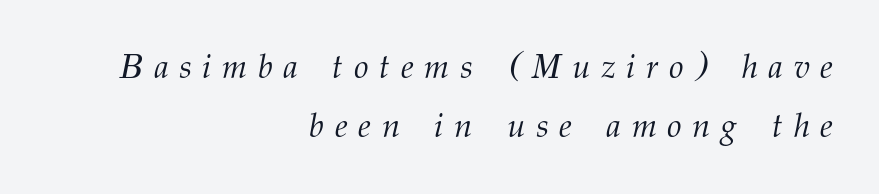
{"serif": "yes", "italic": "yes", "lean": "right", "slant_degrees": 12, "bold": "no", "weight": "light", "width": "normal", "stroke_contrast": "medium", "x_height": "medium", "monospaced": "no", "underline": "no", "align": "right", "line_spacing_ratio": 1.8, "letter_spacing": "wide", "letter_spacing_em": 0.33, "glyph_px": 33}
